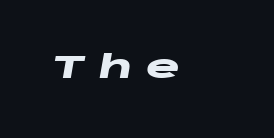
The image shows 32 px heavy, wide type, italic (leaning right); set unusually wide letter spacing (+0.42 em), not underlined; low stroke contrast and a large x-height.
